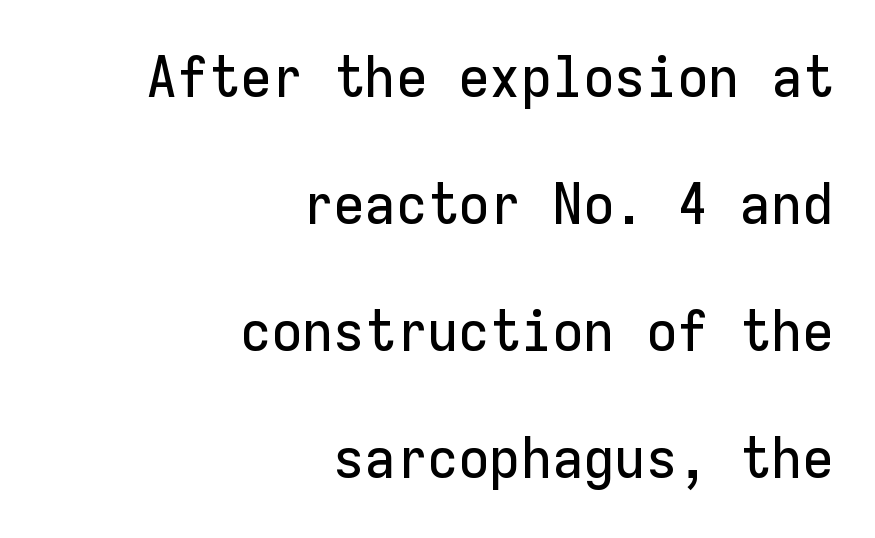
{"serif": "no", "italic": "no", "width": "normal", "stroke_contrast": "low", "x_height": "medium", "monospaced": "yes", "underline": "no", "align": "right", "line_spacing": "loose", "line_spacing_ratio": 2.23, "letter_spacing": "normal", "letter_spacing_em": 0.0, "glyph_px": 57}
